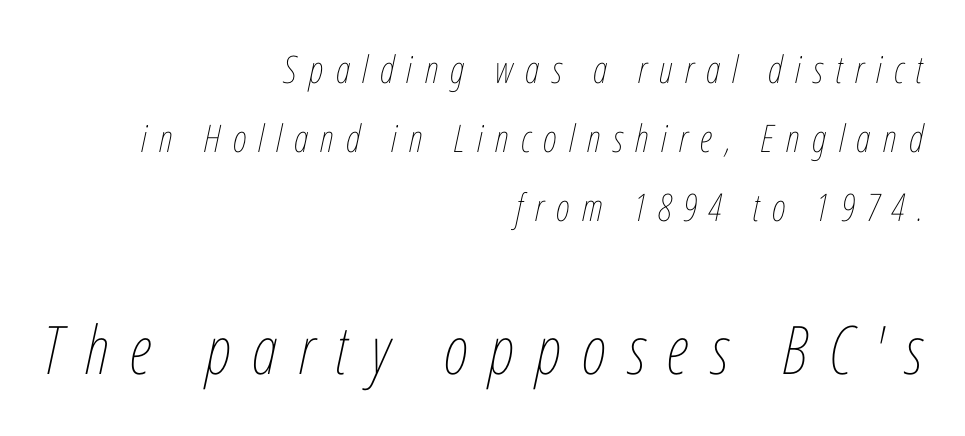
Emphasis-style slanted type is in use. Think of a printed novel: that variable character pitch is what you see here. The lower block of text is set noticeably larger than the block above it. Where is the straight margin? On the right. Weight class: somewhere from thin through regular.
